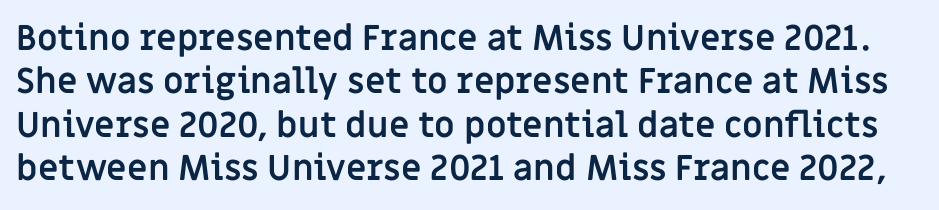
The image shows 35 px semibold sans-serif type, upright; set line spacing 1.24x, normal letter spacing, not underlined; low stroke contrast and a large x-height.
